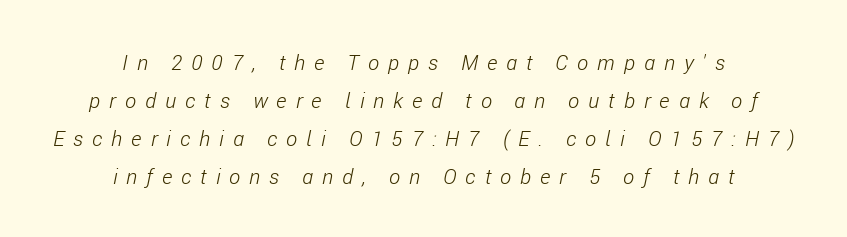
The image shows 21 px text type, italic (leaning right); set centered, line spacing 1.81x, unusually wide letter spacing (+0.43 em), not underlined.
